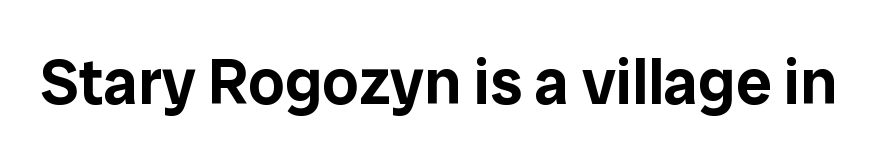
Q: Is the text italic (slanted)? A: No, it is upright.
Q: Is the typeface a serif or a sans-serif typeface? A: Sans-serif.
Q: Is the text underlined? A: No.
Q: Is the spacing between letters normal or unusually wide? A: Normal.
Q: Width (condensed, normal, or wide)? A: Normal.
Q: Stroke contrast? A: Low.
Q: x-height? A: Medium.
Q: Monospaced? A: No.
